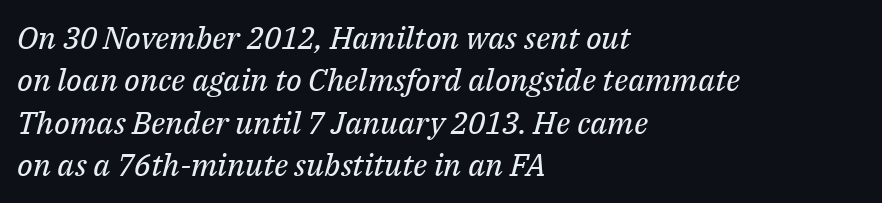
The image shows 31 px regular-weight serif type, italic (leaning right); set left-aligned, normal line spacing (1.37x), normal letter spacing, not underlined; medium stroke contrast and a medium x-height.
